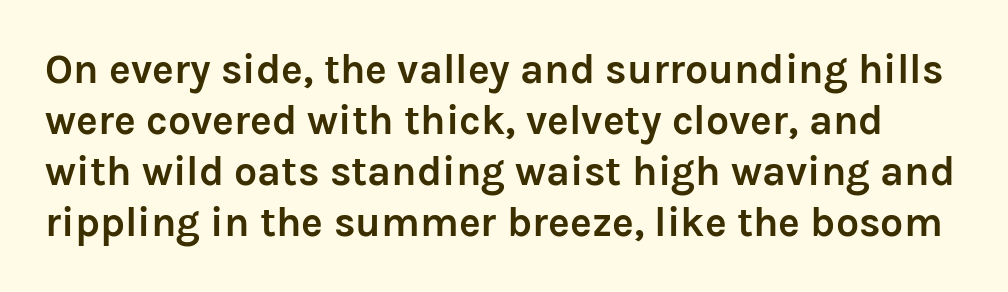
{"serif": "no", "italic": "no", "bold": "yes", "weight": "semibold", "width": "normal", "stroke_contrast": "low", "x_height": "medium", "monospaced": "no", "underline": "no", "line_spacing_ratio": 1.24, "letter_spacing": "normal", "letter_spacing_em": 0.0, "glyph_px": 41}
